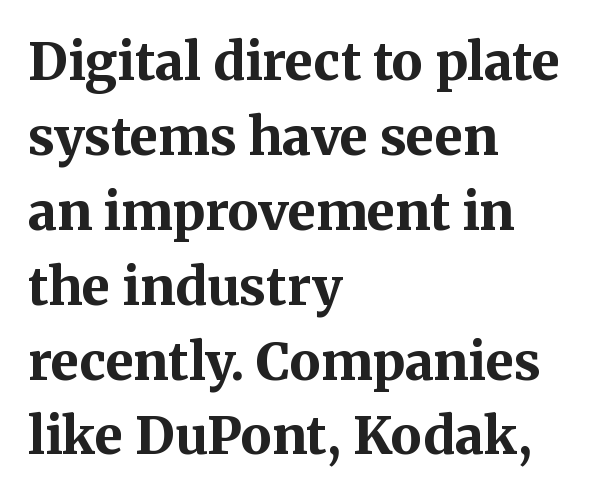
{"serif": "yes", "italic": "no", "bold": "yes", "weight": "bold", "width": "normal", "stroke_contrast": "medium", "x_height": "medium", "monospaced": "no", "underline": "no", "align": "left", "line_spacing": "normal", "line_spacing_ratio": 1.44, "letter_spacing": "normal", "letter_spacing_em": 0.0, "glyph_px": 52}
